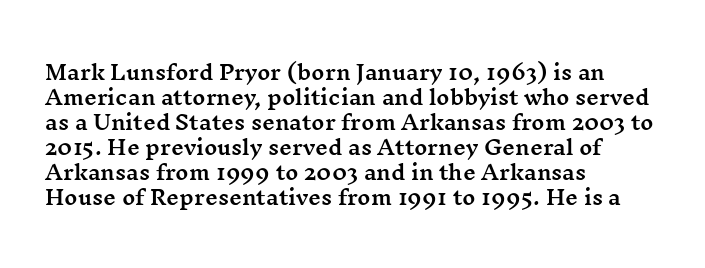
Q: Is the text italic (slanted)? A: No, it is upright.
Q: Is the text underlined? A: No.
Q: How is the paragraph aligned? A: Left-aligned.
Q: Is the spacing between letters normal or unusually wide? A: Normal.
Q: Is the spacing between lines tight, normal or loose? A: Normal.
